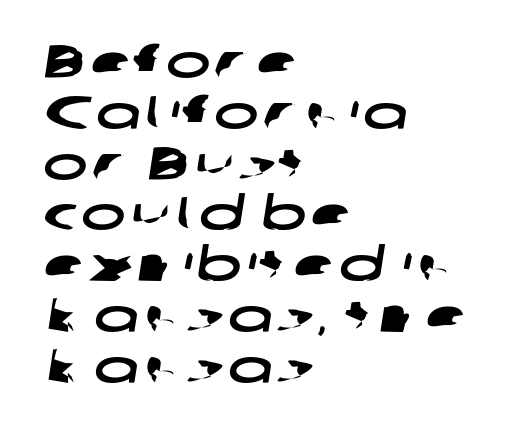
Nobody drew a line under any word here. What's the leading like? Squeezed, with rows nearly overlapping. These lines stack with their left ends in a neat column. Unlike a traditional serif, this face leaves its strokes unadorned. Character widths vary here, with narrow letters taking less room than wide ones.
